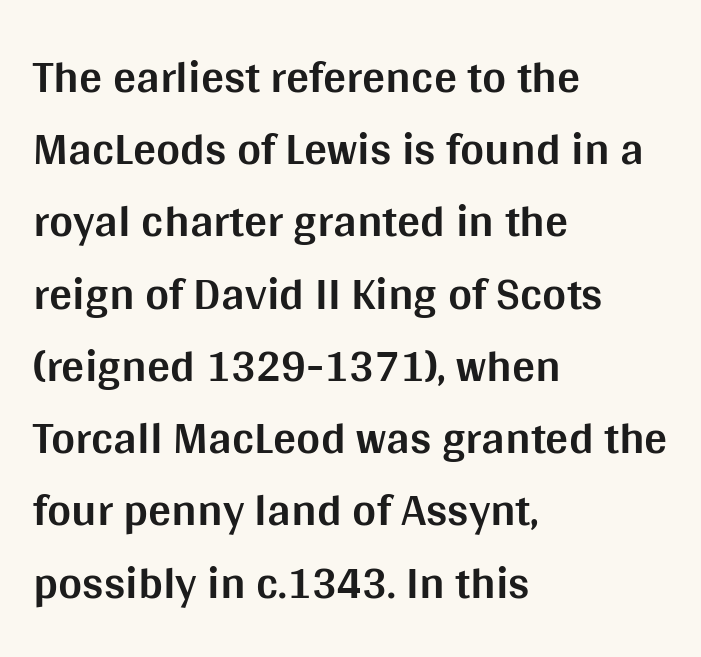
The image shows 46 px bold sans-serif type, upright; set left-aligned, normal line spacing (1.57x), normal letter spacing, not underlined; medium stroke contrast and a large x-height.
